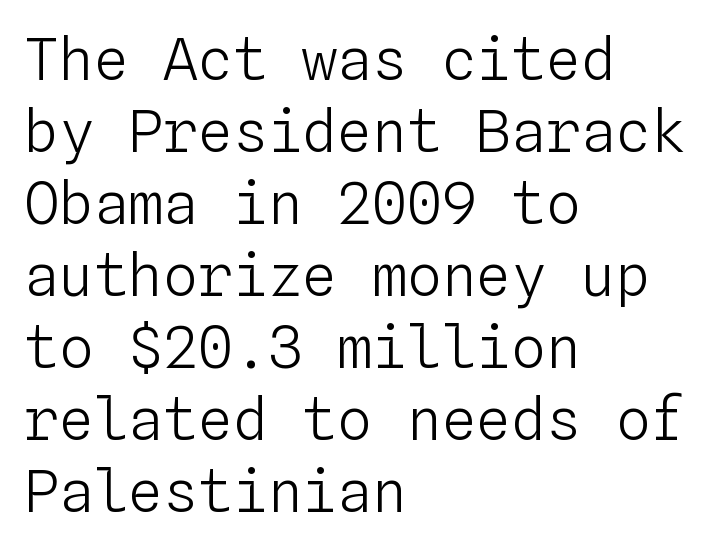
The strokes are not fattened; the text isn't bold. Only glyphs here, with clear space below each row. A typesetter would call this monospace, since all characters share one set width. Each line starts at the same left margin while the right side varies.
